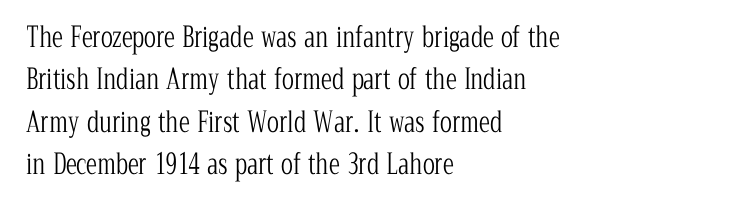
This is the regular roman posture of the typeface. Nobody drew a line under any word here. Little horizontal feet cap the strokes, marking this as serif type. The space between consecutive lines is moderate. Looks like regular typesetting: each glyph gets only the width it needs. Horizontal alignment here is leftward, the default for most running prose.
